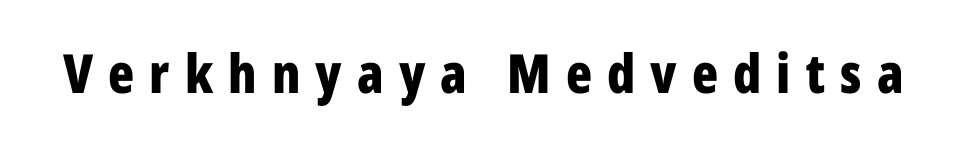
Q: Is the text bold? A: Yes.
Q: Is the text italic (slanted)? A: No, it is upright.
Q: Is the typeface a serif or a sans-serif typeface? A: Sans-serif.
Q: Is the text underlined? A: No.
Q: Is the spacing between letters normal or unusually wide? A: Unusually wide.
Q: Width (condensed, normal, or wide)? A: Condensed.
Q: Stroke contrast? A: Low.
Q: x-height? A: Medium.
Q: Monospaced? A: No.
